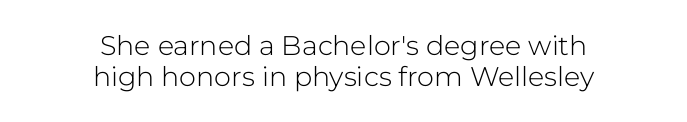
{"italic": "no", "bold": "no", "underline": "no", "align": "center", "line_spacing_ratio": 1.16, "letter_spacing": "normal", "letter_spacing_em": 0.0, "glyph_px": 27}
